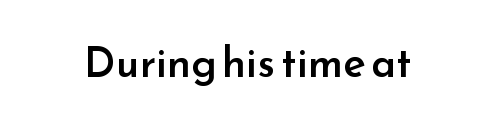
The gaps between neighbouring characters are ordinary and unremarkable. Letters rest on an invisible, unmarked baseline. A typesetter would mark this as roman, not italic. Classification — sans serif. Note the varied advance widths — an 'i' is clearly narrower than an 'm'.
